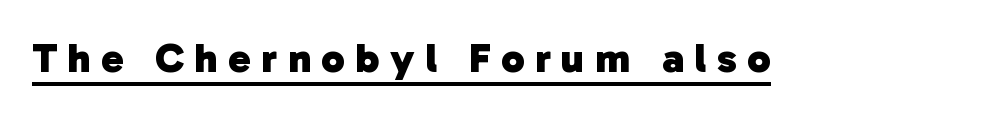
{"serif": "no", "bold": "yes", "weight": "heavy", "width": "normal", "stroke_contrast": "low", "x_height": "medium", "monospaced": "no", "underline": "yes", "letter_spacing": "wide", "letter_spacing_em": 0.25, "glyph_px": 42}
